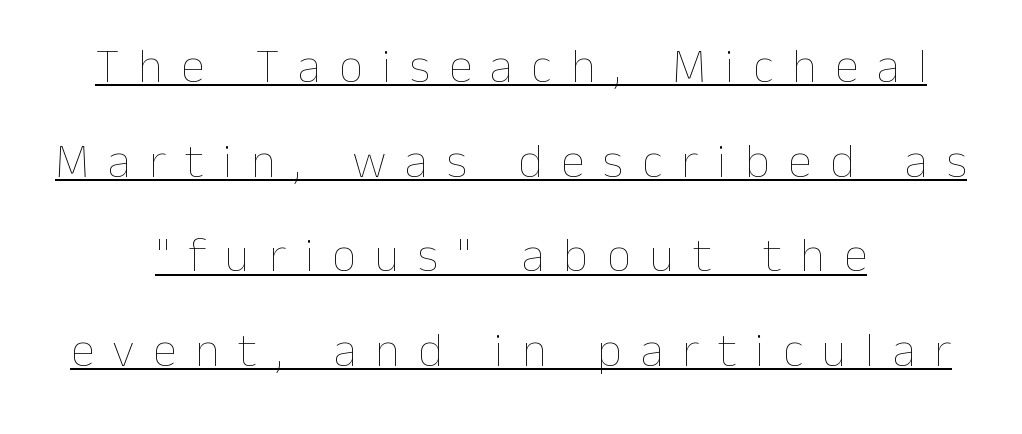
The strokes carry an ordinary text weight at most. Layout note: lines centered. Observe the wide spacing: letters keep a clear distance from each other. The font's upright variant was chosen for this text.
